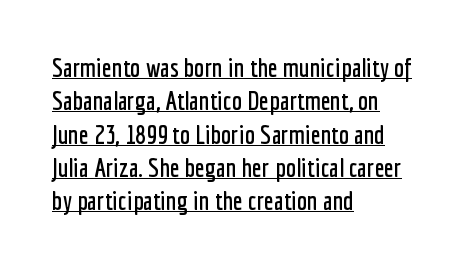
The image shows 26 px text type, upright; set left-aligned, normal line spacing (1.28x), normal letter spacing, underlined.
